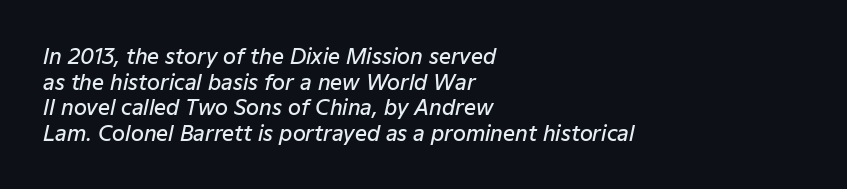
{"italic": "yes", "lean": "right", "slant_degrees": 12, "bold": "semi", "underline": "no", "align": "left", "line_spacing_ratio": 1.22, "letter_spacing": "normal", "letter_spacing_em": 0.0, "glyph_px": 21}
